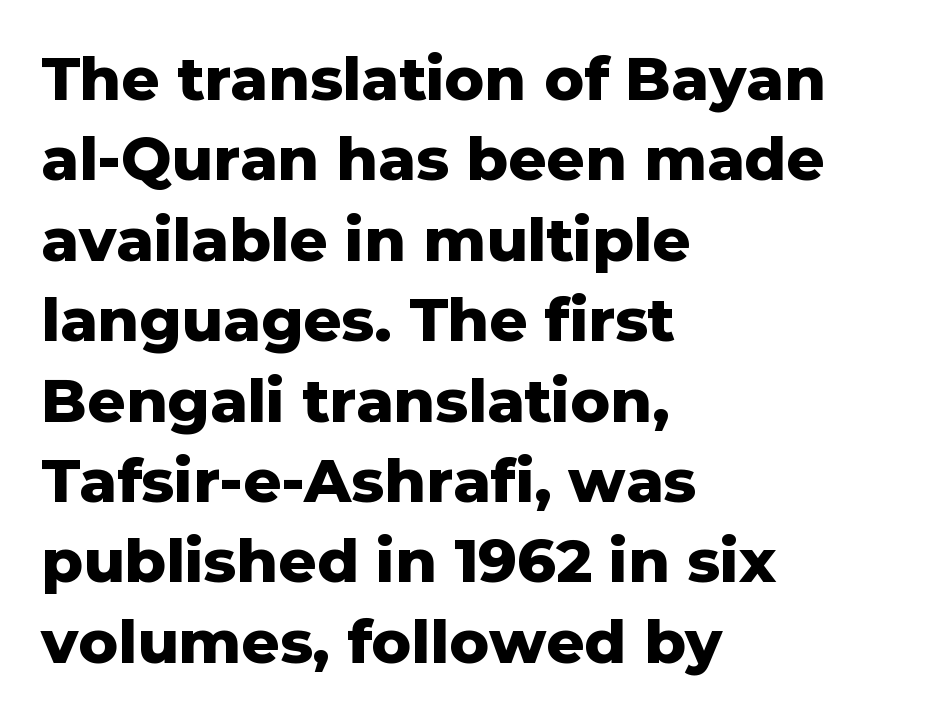
Default kerning and tracking; the words read as compact shapes. The face used here is proportionally spaced, like ordinary book or web type. The characters display no serif detailing; their extremities are plain. The lines are quadded left.
